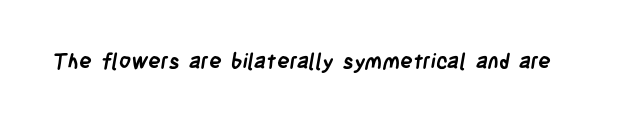
Q: Is the text bold? A: Yes.
Q: Is the text underlined? A: No.
Q: Is the spacing between letters normal or unusually wide? A: Normal.
